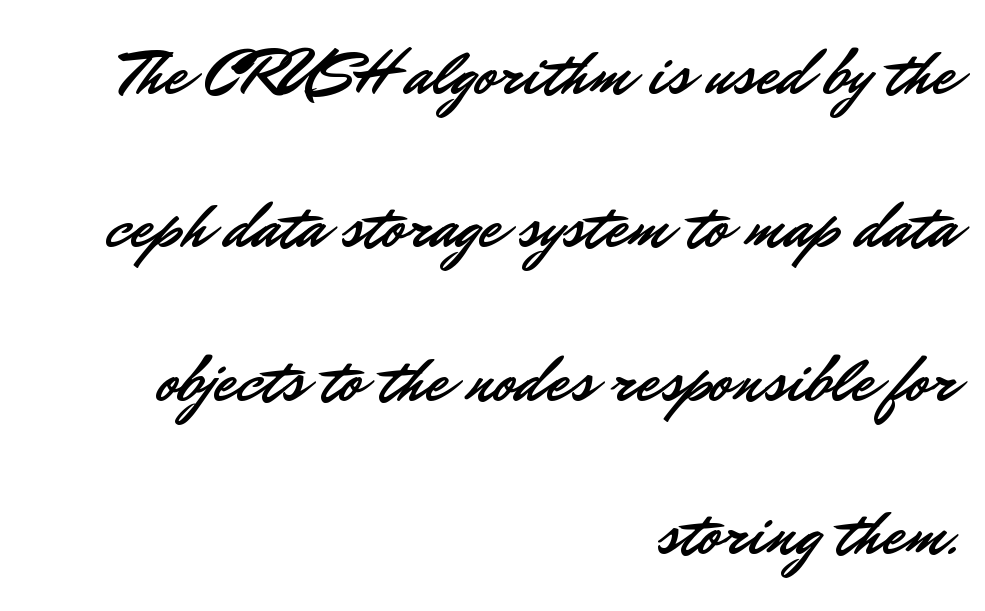
Q: Is the text italic (slanted)? A: Yes.
Q: Is the typeface a serif or a sans-serif typeface? A: Sans-serif.
Q: Is the text underlined? A: No.
Q: How is the paragraph aligned? A: Right-aligned.
Q: Is the spacing between letters normal or unusually wide? A: Normal.
Q: Is the spacing between lines tight, normal or loose? A: Loose.
Q: Width (condensed, normal, or wide)? A: Normal.
Q: Stroke contrast? A: Low.
Q: x-height? A: Small.
Q: Monospaced? A: No.
